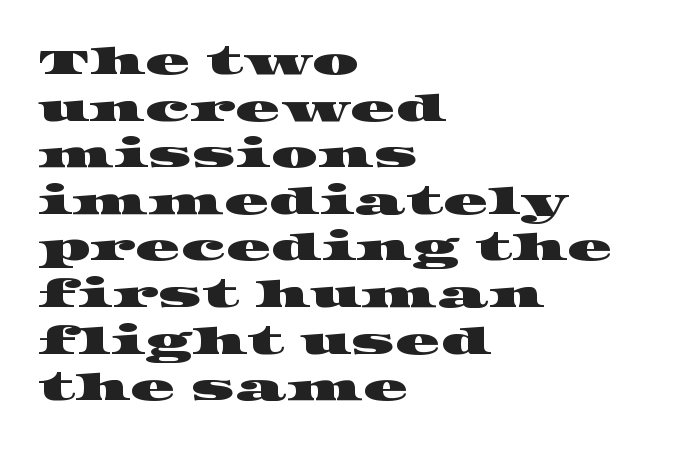
The image shows 37 px wide serif type; set left-aligned, normal line spacing (1.26x), normal letter spacing, not underlined; high stroke contrast and a large x-height.
